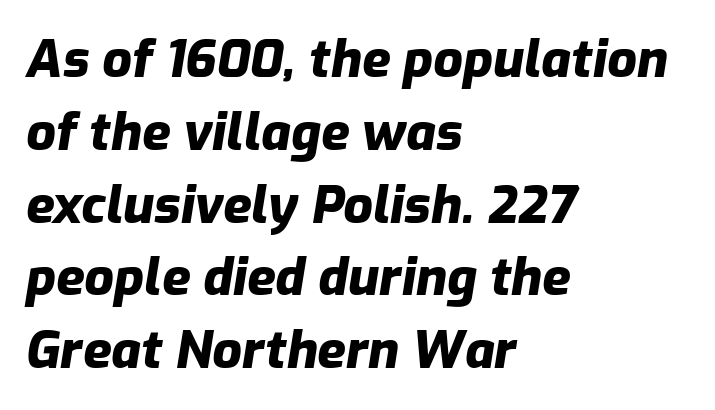
The image shows 52 px heavy type, italic (leaning right); set left-aligned, normal line spacing (1.4x), normal letter spacing, not underlined; low stroke contrast and a medium x-height.
